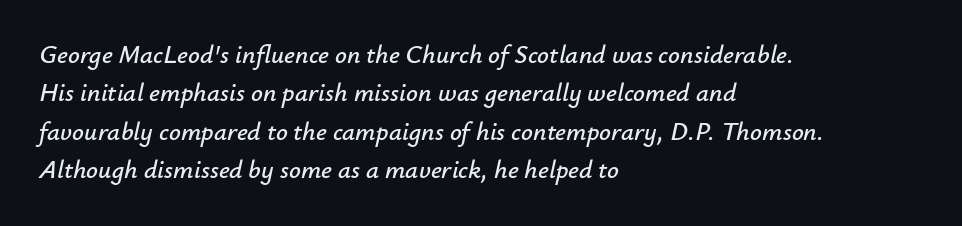
Q: Is the text italic (slanted)? A: Yes, it leans right by about 12 degrees.
Q: Is the text underlined? A: No.
Q: How is the paragraph aligned? A: Left-aligned.
Q: Is the spacing between letters normal or unusually wide? A: Normal.
Q: Is the spacing between lines tight, normal or loose? A: Normal.
